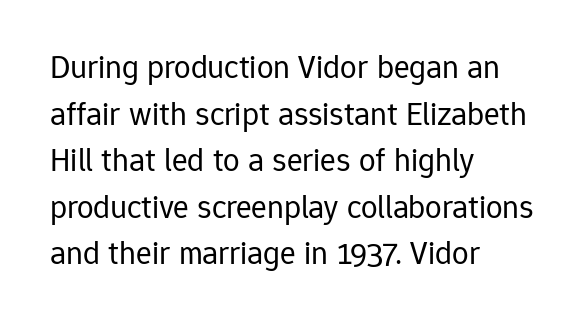
{"serif": "no", "italic": "no", "bold": "no", "weight": "regular", "width": "normal", "stroke_contrast": "low", "x_height": "medium", "monospaced": "no", "underline": "no", "align": "left", "line_spacing": "normal", "line_spacing_ratio": 1.41, "letter_spacing": "normal", "letter_spacing_em": 0.0, "glyph_px": 33}
